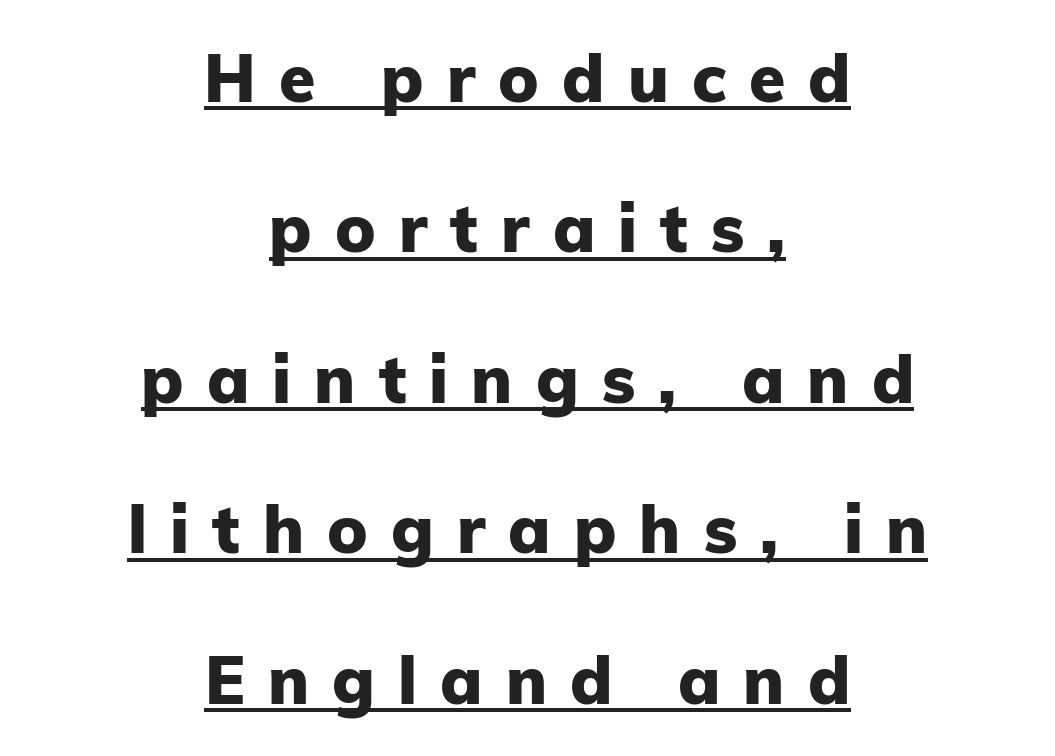
Layout note: lines centered. Reading down the column, the eye jumps a long way to each next line. Compared with typical body copy, the letter spacing here is much looser. As a designer I'd log this as weight 700, bold.
